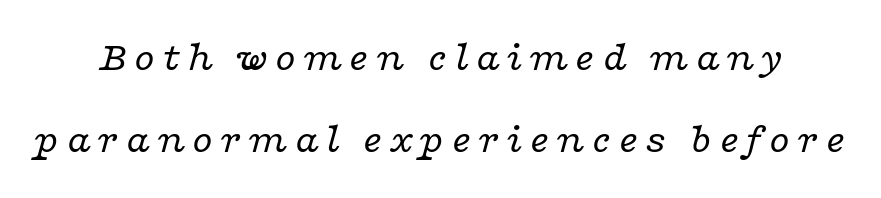
{"serif": "yes", "italic": "yes", "lean": "right", "slant_degrees": 16, "bold": "no", "weight": "regular", "width": "wide", "stroke_contrast": "low", "x_height": "medium", "monospaced": "no", "underline": "no", "line_spacing": "loose", "line_spacing_ratio": 1.95, "glyph_px": 42}
